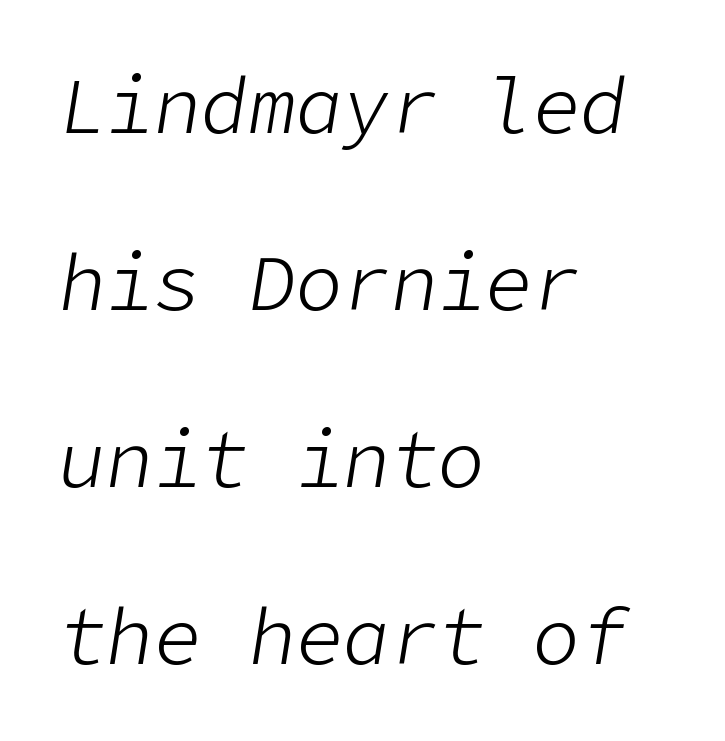
{"italic": "yes", "lean": "right", "slant_degrees": 9, "bold": "no", "weight": "light", "width": "normal", "stroke_contrast": "low", "x_height": "medium", "underline": "no", "align": "left", "line_spacing": "loose", "line_spacing_ratio": 2.24, "letter_spacing": "normal", "letter_spacing_em": 0.0, "glyph_px": 79}
